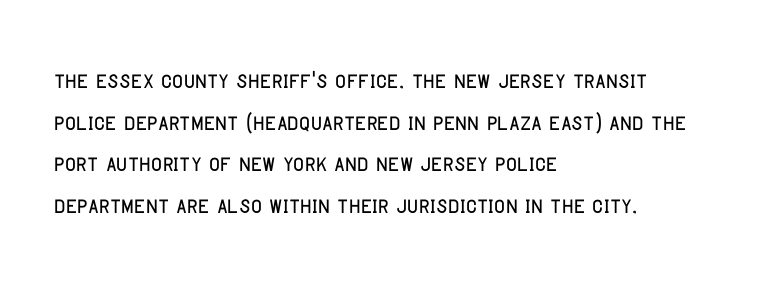
The image shows 30 px condensed sans-serif type, upright; set left-aligned, normal line spacing (1.39x), normal letter spacing, not underlined; low stroke contrast and a large x-height.
